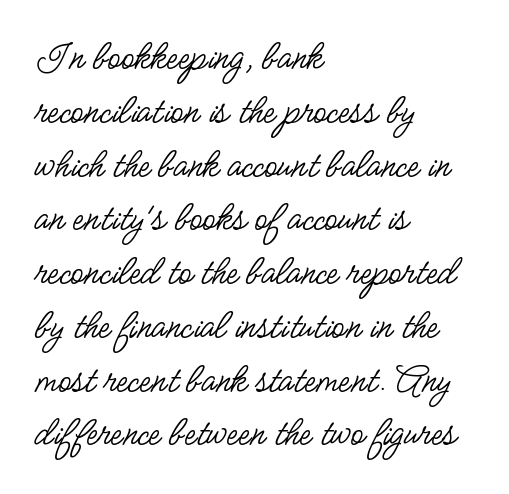
The image shows 42 px regular-weight, condensed sans-serif type; set left-aligned, normal line spacing (1.28x), normal letter spacing, not underlined; low stroke contrast and a small x-height.
